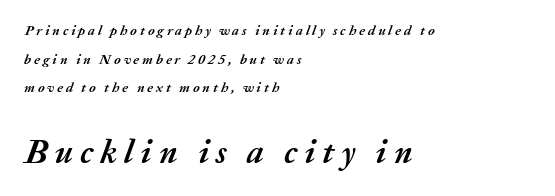
The image shows 34 px semibold type, italic (leaning right); set left-aligned, loose line spacing (2.04x), unusually wide letter spacing (+0.2 em), not underlined; the second (bottom) block is 2.43x larger; medium stroke contrast and a medium x-height.
